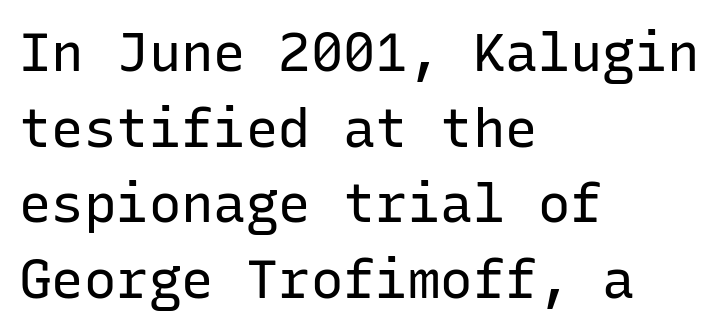
{"serif": "no", "italic": "no", "bold": "no", "weight": "regular", "width": "normal", "stroke_contrast": "low", "x_height": "medium", "monospaced": "yes", "underline": "no", "align": "left", "line_spacing": "normal", "line_spacing_ratio": 1.4, "letter_spacing": "normal", "letter_spacing_em": 0.0, "glyph_px": 54}
